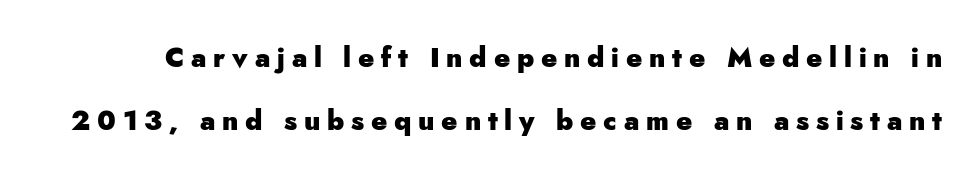
{"italic": "no", "bold": "yes", "underline": "no", "line_spacing": "loose", "line_spacing_ratio": 2.33, "letter_spacing": "wide", "letter_spacing_em": 0.25, "glyph_px": 27}
